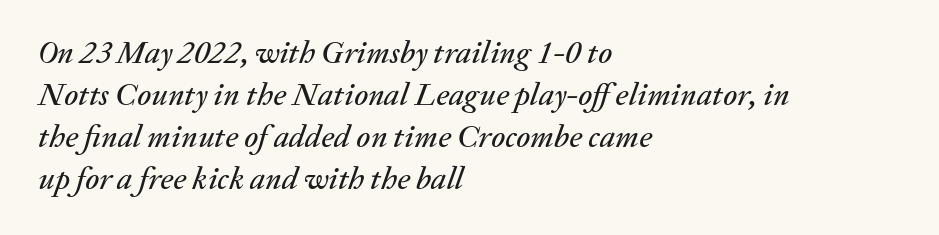
Q: Is the text italic (slanted)? A: Yes, it leans right by about 20 degrees.
Q: Is the text underlined? A: No.
Q: How is the paragraph aligned? A: Left-aligned.
Q: Is the spacing between letters normal or unusually wide? A: Normal.
Q: Is the spacing between lines tight, normal or loose? A: Normal.
Q: Width (condensed, normal, or wide)? A: Normal.
Q: Stroke contrast? A: Medium.
Q: x-height? A: Medium.
Q: Monospaced? A: No.
